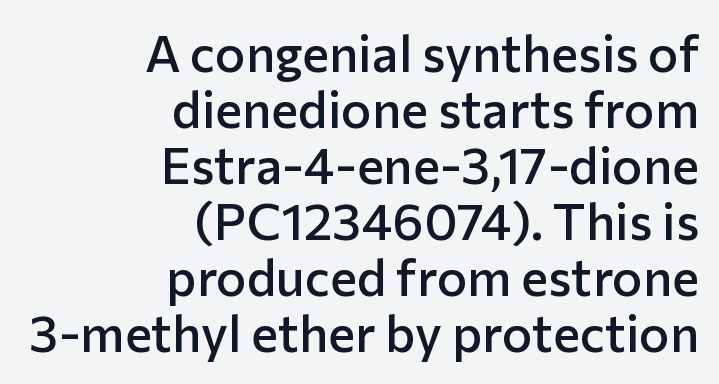
{"serif": "no", "italic": "no", "bold": "semi", "weight": "semibold", "width": "normal", "stroke_contrast": "low", "x_height": "medium", "monospaced": "no", "underline": "no", "align": "right", "line_spacing": "tight", "line_spacing_ratio": 1.1, "letter_spacing": "normal", "letter_spacing_em": 0.0, "glyph_px": 51}
